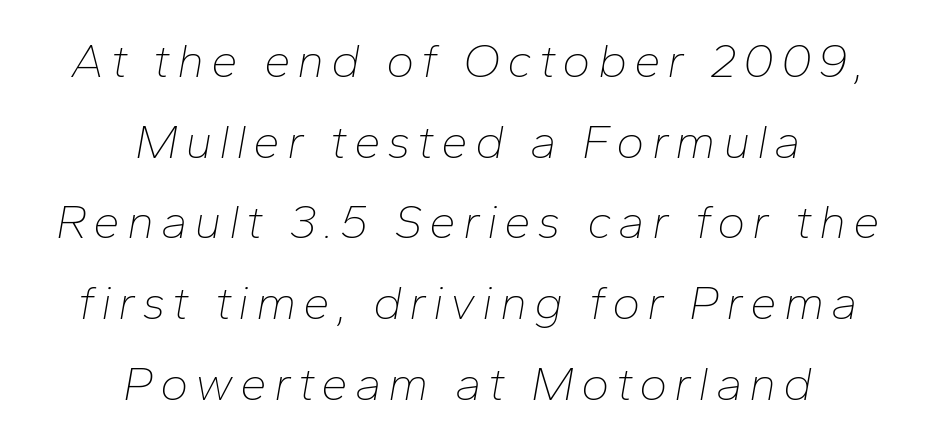
Q: Is the text bold? A: No.
Q: Is the text italic (slanted)? A: Yes, it leans right by about 10 degrees.
Q: Is the text underlined? A: No.
Q: How is the paragraph aligned? A: Centered.
Q: Is the spacing between lines tight, normal or loose? A: Normal.
Q: Width (condensed, normal, or wide)? A: Normal.
Q: Stroke contrast? A: Low.
Q: x-height? A: Medium.
Q: Monospaced? A: No.
